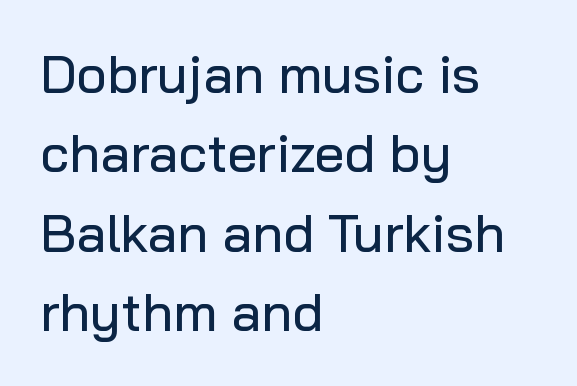
The letters stand straight up with perfectly vertical stems. Beneath every word, the page is bare. The ragged edge is on the right, which tells us the setting is flush left. The rendering uses a moderate line-height, typical for paragraphs. I'd call this a sans setting — the letters go barefoot. You could call the tracking neutral — neither tight nor loose.
